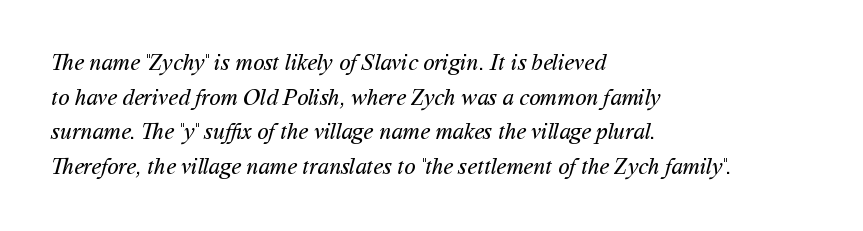
Q: Is the text bold? A: No.
Q: Is the text underlined? A: No.
Q: How is the paragraph aligned? A: Left-aligned.
Q: Is the spacing between letters normal or unusually wide? A: Normal.
Q: Is the spacing between lines tight, normal or loose? A: Normal.
